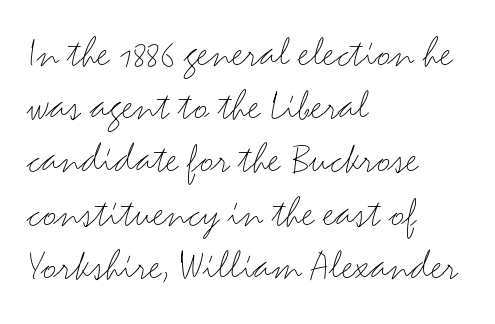
The image shows 44 px light, wide sans-serif type; set left-aligned, line spacing 1.21x, normal letter spacing, not underlined; medium stroke contrast and a small x-height.
